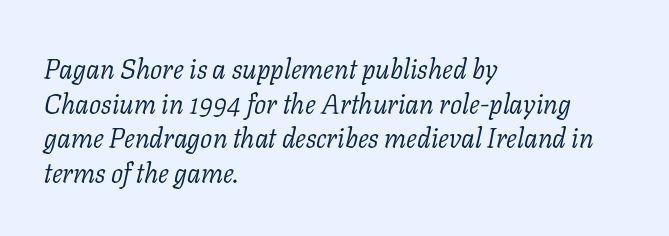
The weight would be labelled regular, book, light, or lighter still. The passage shown leans; its letterforms are oblique. Short and long lines alike share a common starting point at left. What's the leading like? Ordinary, nothing unusual.
